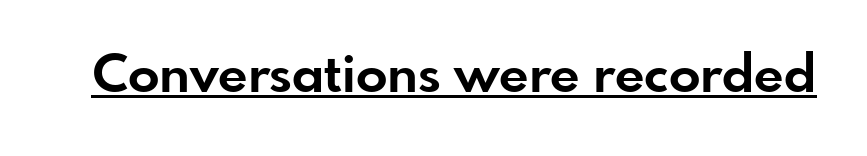
The image shows 52 px bold sans-serif type, upright; set normal letter spacing, underlined; low stroke contrast and a small x-height.
